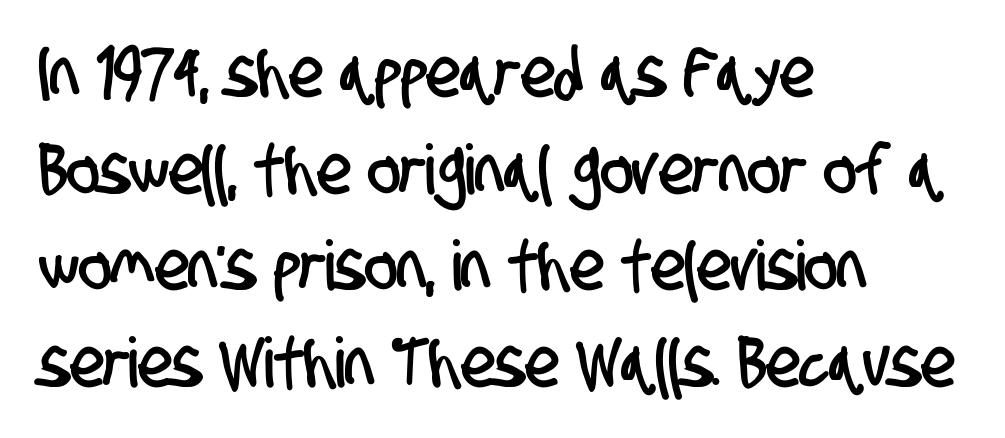
Proportional: the letters do not fall into vertical columns. These lines keep a tight, regular rhythm from letter to letter. This rendering features lettering with no underline. Letterform terminals end flat and unadorned throughout the passage. All the whitespace from short lines collects on the right. Rows of type keep a routine distance in the vertical direction.
